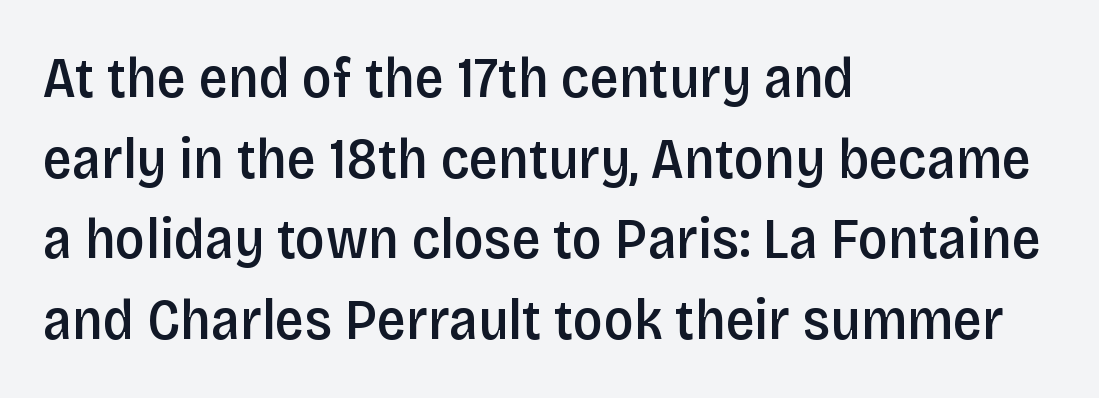
Q: Is the text bold? A: Semi-bold.
Q: Is the text italic (slanted)? A: No, it is upright.
Q: Is the typeface a serif or a sans-serif typeface? A: Sans-serif.
Q: Is the text underlined? A: No.
Q: How is the paragraph aligned? A: Left-aligned.
Q: Is the spacing between letters normal or unusually wide? A: Normal.
Q: Is the spacing between lines tight, normal or loose? A: Normal.
Q: Width (condensed, normal, or wide)? A: Condensed.
Q: Stroke contrast? A: Low.
Q: x-height? A: Large.
Q: Monospaced? A: No.
